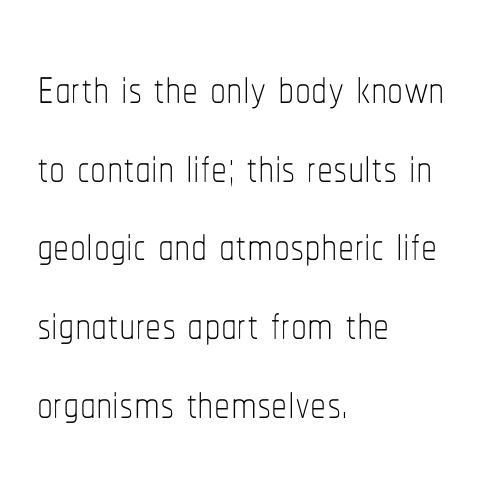
{"italic": "no", "bold": "no", "weight": "thin", "width": "condensed", "stroke_contrast": "low", "x_height": "medium", "monospaced": "no", "underline": "no", "align": "left", "line_spacing_ratio": 1.23, "letter_spacing": "normal", "letter_spacing_em": 0.0, "glyph_px": 64}
